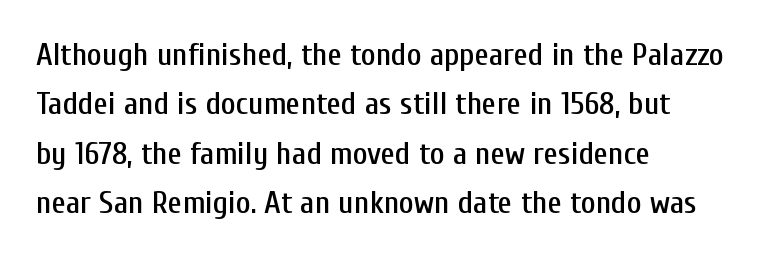
Q: Is the text italic (slanted)? A: No, it is upright.
Q: Is the typeface a serif or a sans-serif typeface? A: Sans-serif.
Q: Is the text underlined? A: No.
Q: How is the paragraph aligned? A: Left-aligned.
Q: Is the spacing between letters normal or unusually wide? A: Normal.
Q: Is the spacing between lines tight, normal or loose? A: Normal.
Q: Width (condensed, normal, or wide)? A: Condensed.
Q: Stroke contrast? A: Low.
Q: x-height? A: Medium.
Q: Monospaced? A: No.
